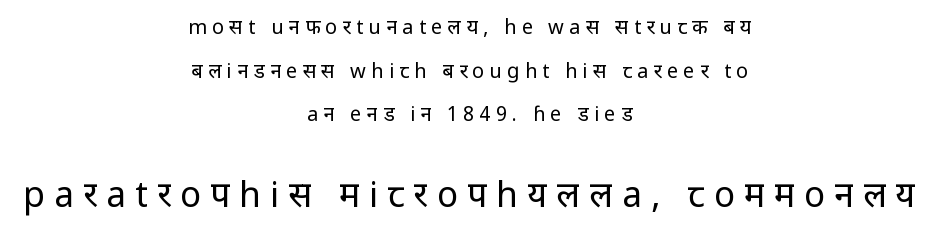
{"serif": "no", "italic": "no", "bold": "no", "weight": "regular", "width": "normal", "stroke_contrast": "low", "x_height": "medium", "monospaced": "no", "underline": "no", "align": "center", "line_spacing": "loose", "line_spacing_ratio": 2.18, "letter_spacing": "wide", "letter_spacing_em": 0.26, "larger_block": "second", "size_ratio": 1.75, "glyph_px": 35}
